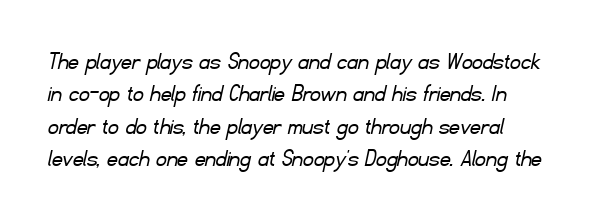
Does extra space separate the letters? No, they use regular spacing. Letters rest on an invisible, unmarked baseline. Is the stroke heavy? The answer is a plain regular-or-lighter. Summary of vertical rhythm: regular, with standard interline spacing.
